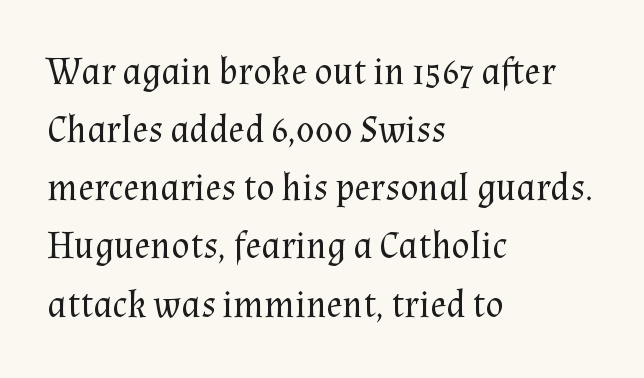
{"italic": "no", "bold": "no", "weight": "regular", "width": "normal", "stroke_contrast": "medium", "x_height": "medium", "monospaced": "no", "underline": "no", "align": "left", "line_spacing": "normal", "line_spacing_ratio": 1.53, "letter_spacing": "normal", "letter_spacing_em": 0.0, "glyph_px": 38}
